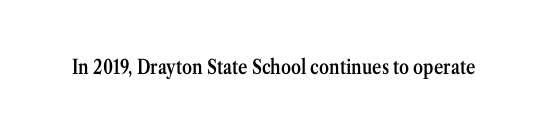
I'd describe the lettering as semibold — firm but not a full bold. The string is rendered with underlining switched off. If you drew a line through each stem, it would be perfectly vertical. Observe the ordinary spacing: letters are neighbours, not strangers.
